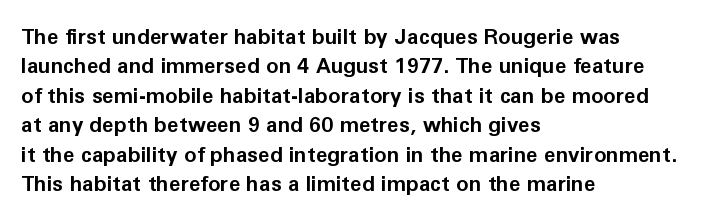
The image shows 21 px bold type, upright; set left-aligned, normal line spacing (1.4x), normal letter spacing, not underlined.
